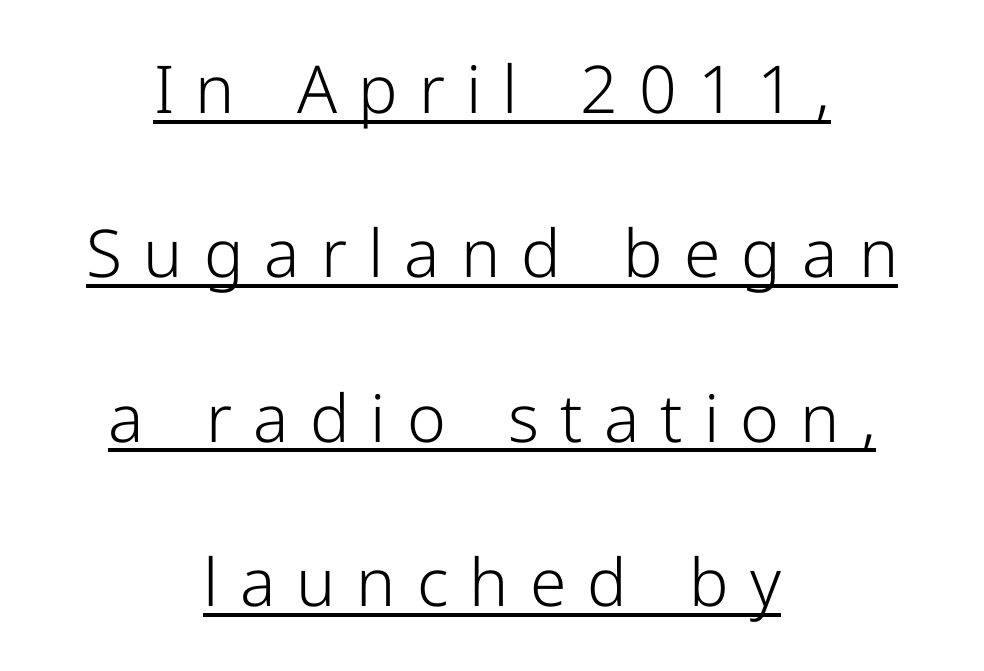
The image shows 66 px light sans-serif type, upright; set centered, loose line spacing (2.49x), unusually wide letter spacing (+0.32 em), underlined; low stroke contrast and a medium x-height.
